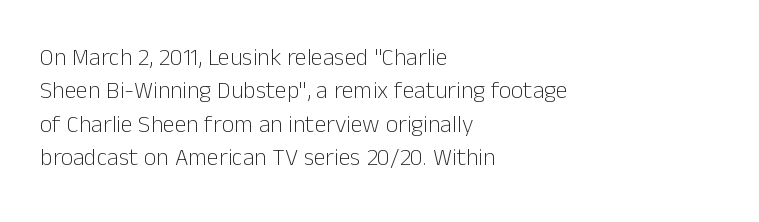
The image shows 24 px text type, upright; set left-aligned, normal line spacing (1.39x), normal letter spacing, not underlined.
